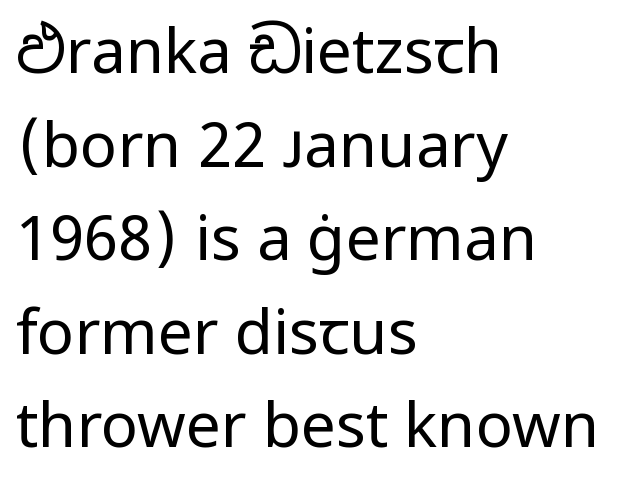
{"serif": "no", "italic": "no", "bold": "no", "weight": "regular", "width": "normal", "stroke_contrast": "low", "x_height": "medium", "monospaced": "no", "underline": "no", "align": "left", "line_spacing": "normal", "line_spacing_ratio": 1.51, "letter_spacing": "normal", "letter_spacing_em": 0.0, "glyph_px": 62}
